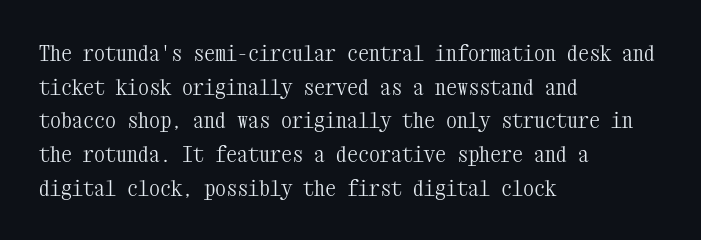
{"italic": "no", "bold": "no", "underline": "no", "align": "left", "line_spacing": "normal", "line_spacing_ratio": 1.53, "letter_spacing": "normal", "letter_spacing_em": 0.0, "glyph_px": 22}
